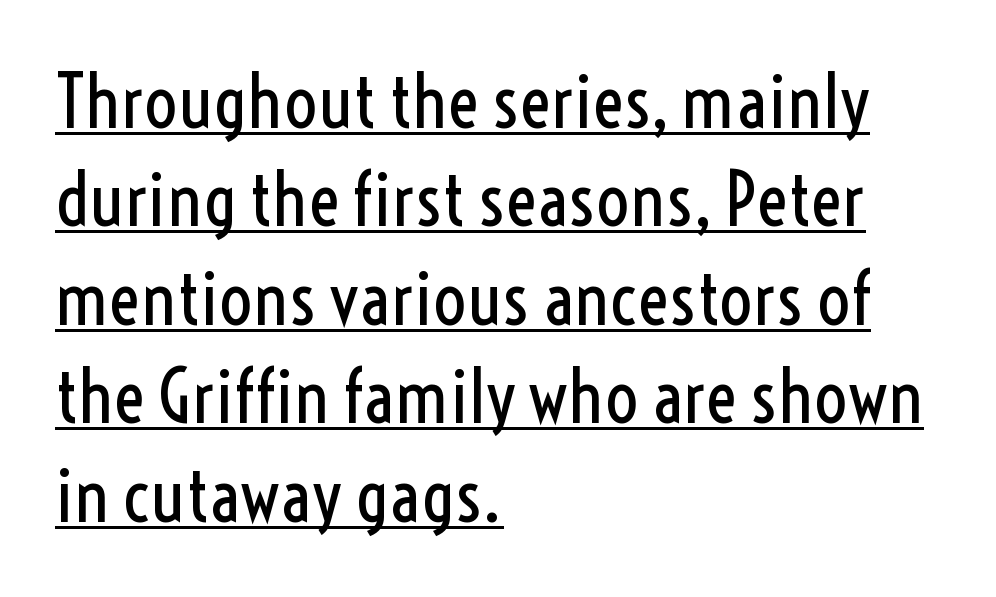
Leftover space on each line is placed entirely after the last word. Proportional: the letters do not fall into vertical columns. How would I describe the line gaps? Plain and ordinary. Letterform terminals end flat and unadorned throughout the passage.
